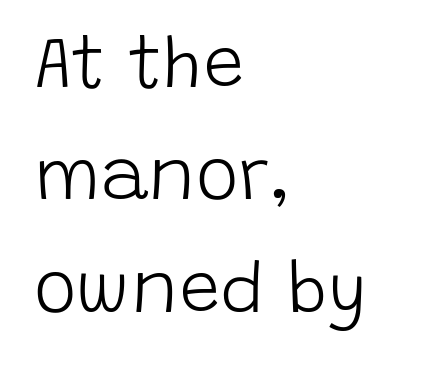
Ink coverage per letter is moderate at most. Vertically, the passage feels balanced, rows spaced as you'd expect. Check under the words: just untouched page. Font category for this specimen: sans-serif. Horizontal alignment here is leftward, the default for most running prose.
